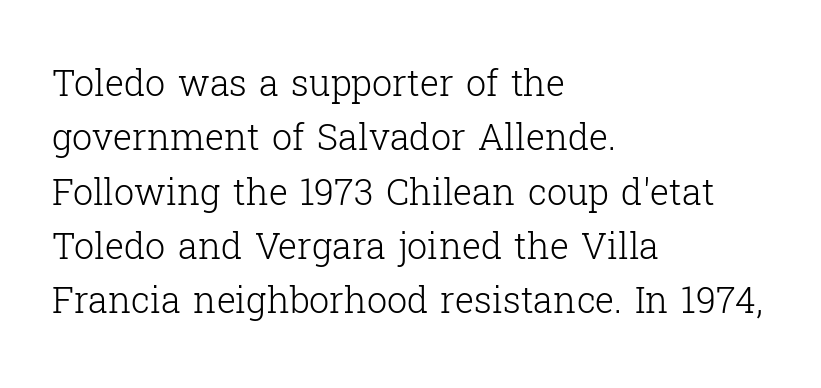
The image shows 36 px light serif type, upright; set left-aligned, normal line spacing (1.51x), normal letter spacing, not underlined; low stroke contrast and a medium x-height.
